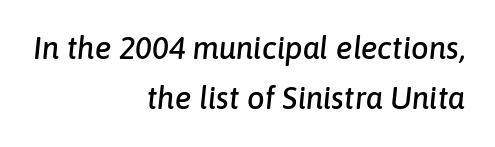
Q: Is the text italic (slanted)? A: Yes, it leans right by about 6 degrees.
Q: Is the text underlined? A: No.
Q: How is the paragraph aligned? A: Right-aligned.
Q: Is the spacing between letters normal or unusually wide? A: Normal.
Q: Is the spacing between lines tight, normal or loose? A: Normal.
Q: Width (condensed, normal, or wide)? A: Normal.
Q: Stroke contrast? A: Low.
Q: x-height? A: Medium.
Q: Monospaced? A: No.
